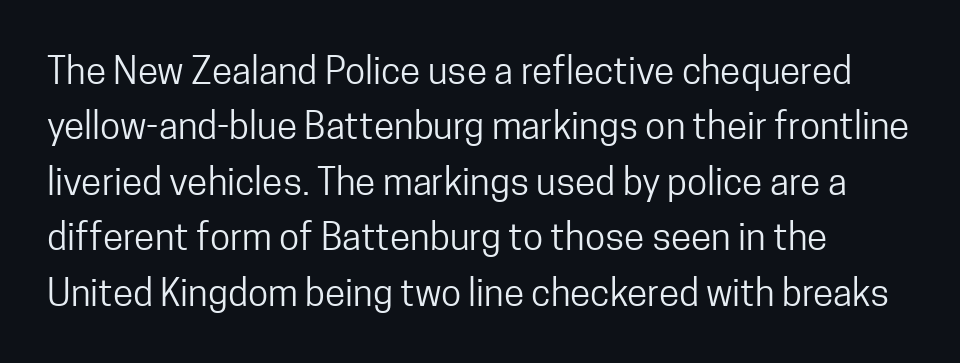
The passage shown is typed in a proportional face where columns would drift. These glyphs show unthickened strokes, regular width or finer. Regarding serifs, this sample does without them. Any mark beneath the type? The region is blank. One glance says typical: line gaps are just what's usual. You could call the tracking neutral — neither tight nor loose.
